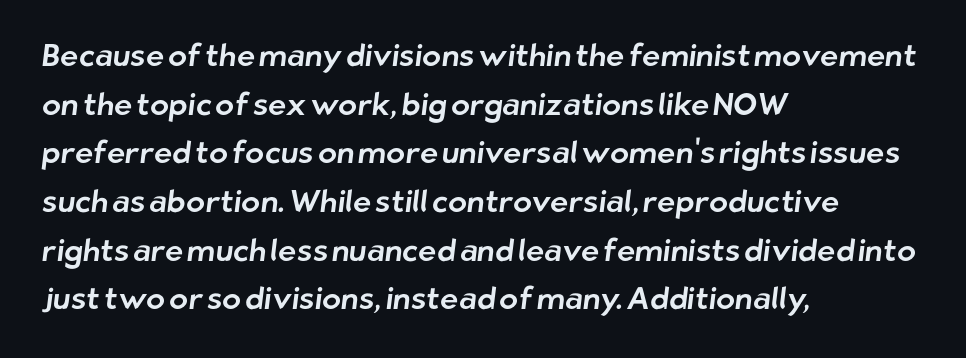
The image shows 31 px sans-serif type; set left-aligned, normal line spacing (1.57x), normal letter spacing, not underlined; low stroke contrast and a medium x-height.
